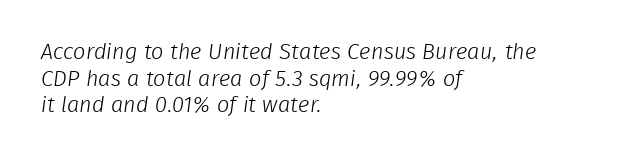
The image shows 22 px text type; set left-aligned, line spacing 1.21x, normal letter spacing, not underlined.
